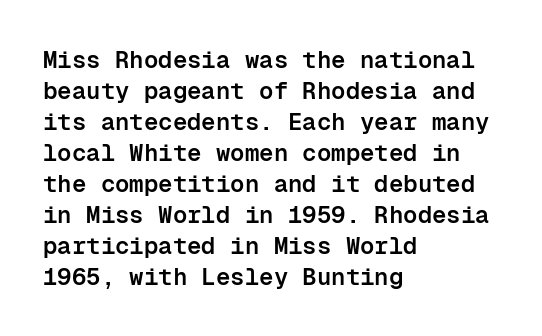
The image shows 24 px text type, upright; set left-aligned, normal line spacing (1.29x), normal letter spacing, not underlined.
